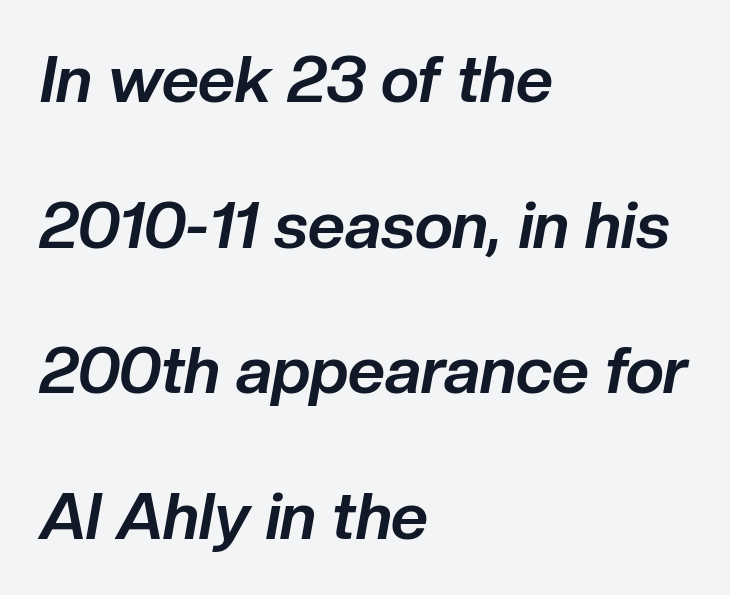
The glyphs have the mass of a bold cut. Rendered with sloped, italic letterforms. Underlining? Definitely not there. This sample uses plain, unmodified letter spacing. A typesetter would call this proportional, since set widths differ per character.
